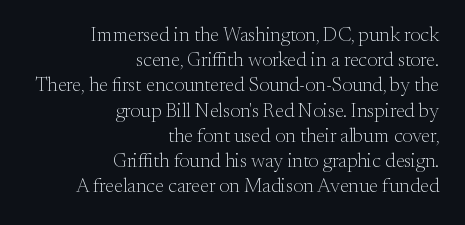
{"italic": "no", "bold": "no", "underline": "no", "align": "right", "line_spacing": "normal", "line_spacing_ratio": 1.26, "letter_spacing": "normal", "letter_spacing_em": 0.0, "glyph_px": 20}
